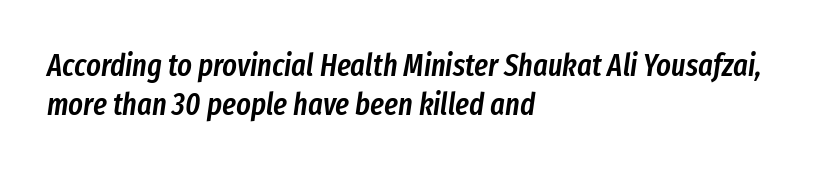
Q: Is the text bold? A: Semi-bold.
Q: Is the text italic (slanted)? A: Yes, it leans right by about 8 degrees.
Q: Is the text underlined? A: No.
Q: How is the paragraph aligned? A: Left-aligned.
Q: Is the spacing between letters normal or unusually wide? A: Normal.
Q: Is the spacing between lines tight, normal or loose? A: Normal.
Q: Width (condensed, normal, or wide)? A: Condensed.
Q: Stroke contrast? A: Low.
Q: x-height? A: Medium.
Q: Monospaced? A: No.
